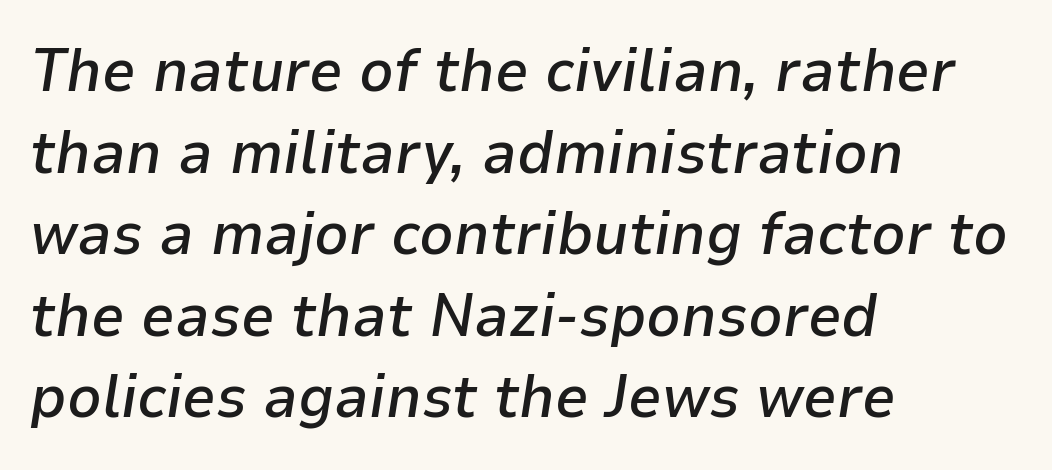
{"italic": "yes", "lean": "right", "slant_degrees": 9, "bold": "semi", "weight": "semibold", "width": "normal", "stroke_contrast": "low", "x_height": "medium", "monospaced": "no", "underline": "no", "align": "left", "line_spacing": "normal", "line_spacing_ratio": 1.36, "letter_spacing": "normal", "letter_spacing_em": 0.0, "glyph_px": 60}
